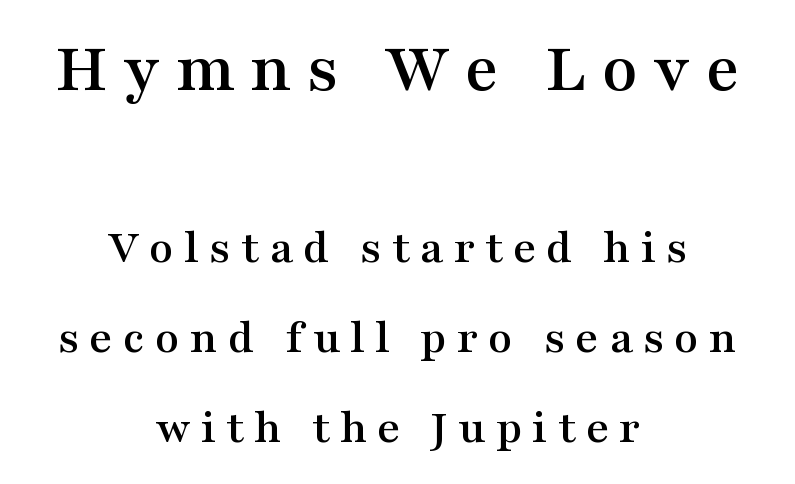
{"serif": "yes", "italic": "no", "width": "wide", "stroke_contrast": "medium", "x_height": "medium", "monospaced": "no", "underline": "no", "align": "center", "line_spacing_ratio": 1.84, "letter_spacing": "wide", "letter_spacing_em": 0.21, "larger_block": "first", "size_ratio": 1.49, "glyph_px": 73}
